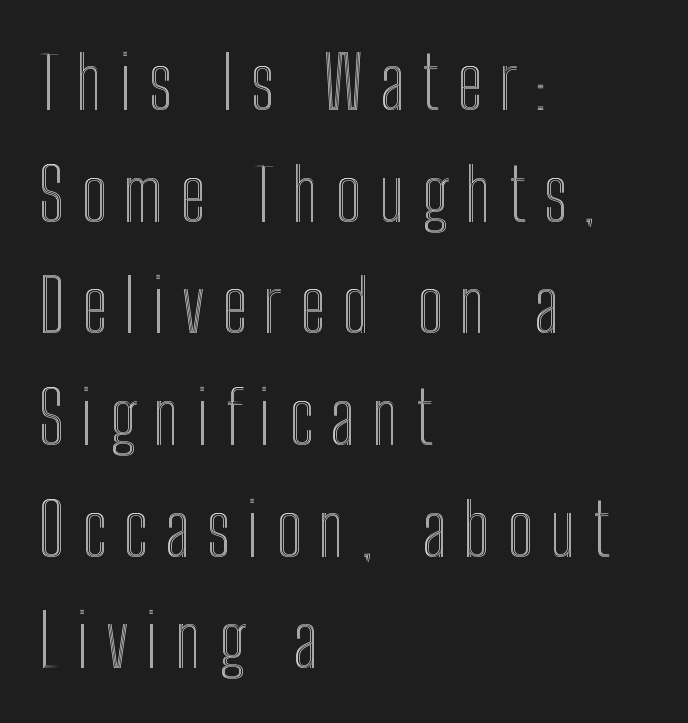
The image shows 73 px condensed type, upright; set left-aligned, normal line spacing (1.53x), unusually wide letter spacing (+0.23 em), not underlined; a medium x-height.
